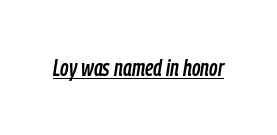
The image shows 23 px text type, italic (leaning right); set normal letter spacing, underlined.
